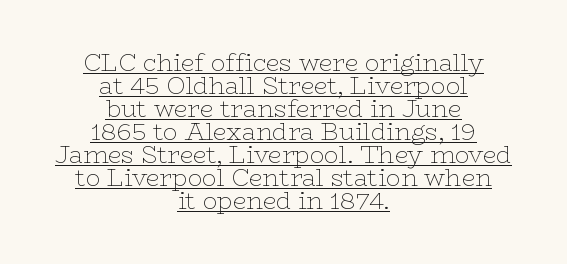
{"italic": "no", "bold": "no", "underline": "yes", "align": "center", "line_spacing": "tight", "line_spacing_ratio": 0.96, "letter_spacing": "normal", "letter_spacing_em": 0.0, "glyph_px": 24}
